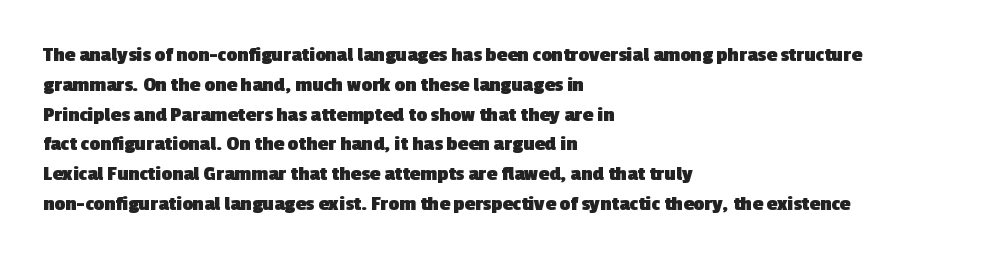
{"bold": "yes", "underline": "no", "align": "left", "line_spacing": "normal", "line_spacing_ratio": 1.42, "letter_spacing": "normal", "letter_spacing_em": 0.0, "glyph_px": 21}
